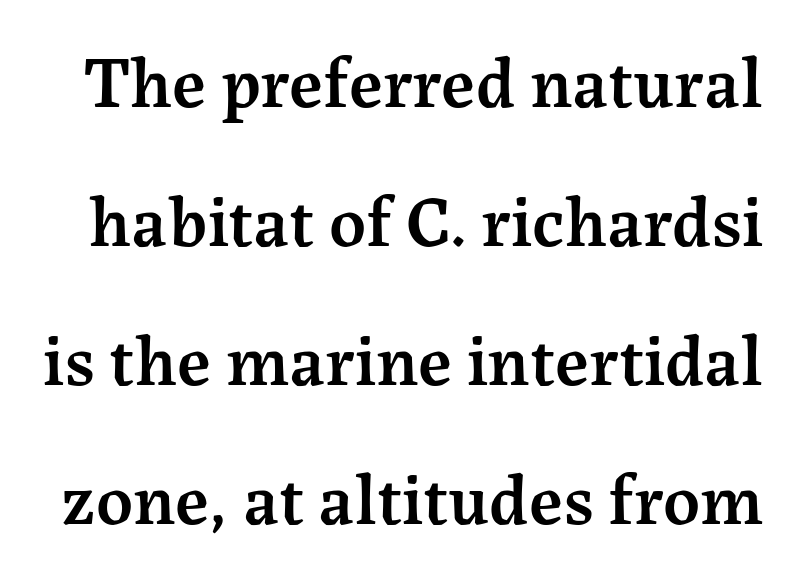
The image shows 72 px semibold serif type, upright; set loose line spacing (1.93x), normal letter spacing, not underlined; medium stroke contrast and a medium x-height.
